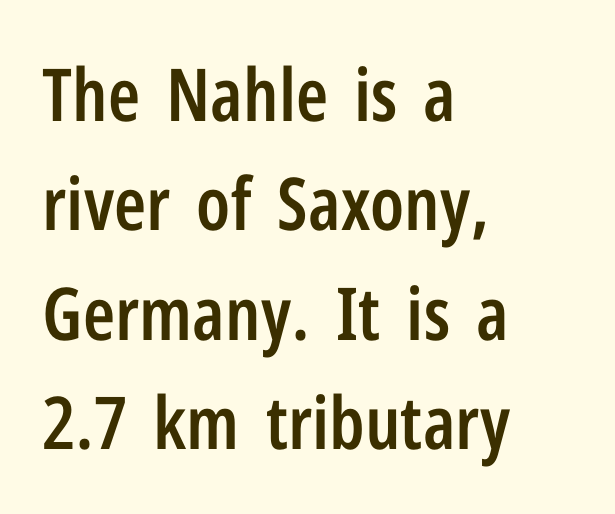
Q: Is the text bold? A: Semi-bold.
Q: Is the text italic (slanted)? A: No, it is upright.
Q: Is the typeface a serif or a sans-serif typeface? A: Sans-serif.
Q: Is the text underlined? A: No.
Q: How is the paragraph aligned? A: Left-aligned.
Q: Is the spacing between letters normal or unusually wide? A: Normal.
Q: Is the spacing between lines tight, normal or loose? A: Normal.
Q: Width (condensed, normal, or wide)? A: Condensed.
Q: Stroke contrast? A: Low.
Q: x-height? A: Medium.
Q: Monospaced? A: No.
